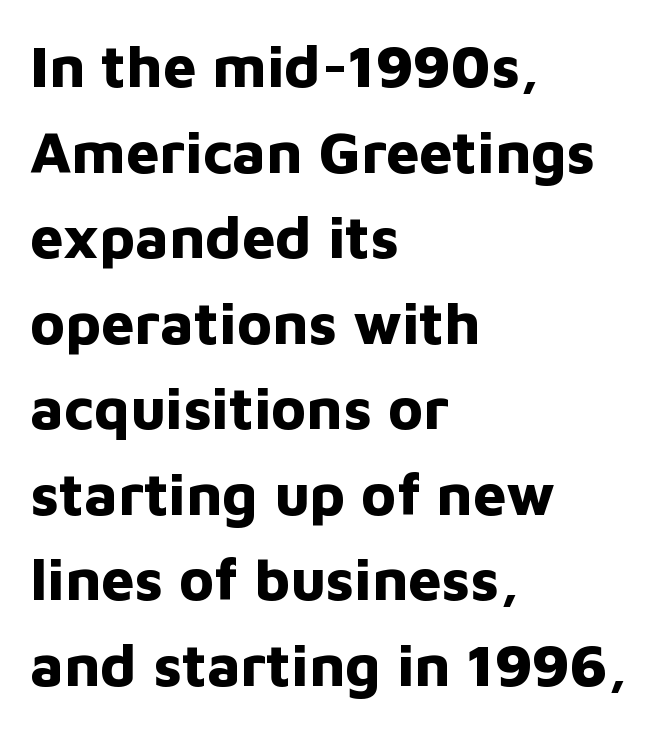
{"serif": "no", "italic": "no", "bold": "yes", "weight": "bold", "width": "normal", "stroke_contrast": "low", "x_height": "medium", "monospaced": "no", "underline": "no", "align": "left", "line_spacing": "normal", "line_spacing_ratio": 1.45, "letter_spacing": "normal", "letter_spacing_em": 0.0, "glyph_px": 59}
